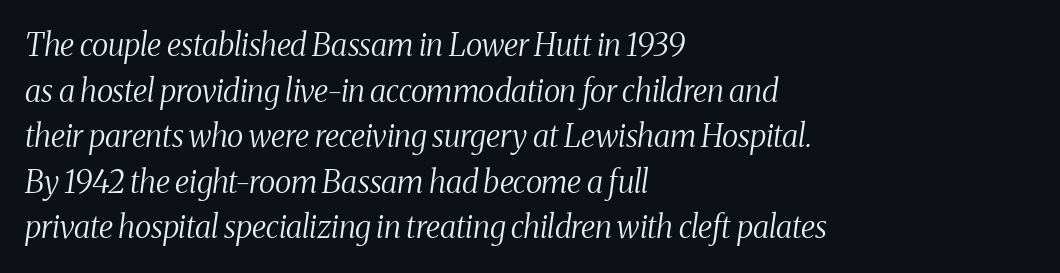
{"serif": "yes", "italic": "yes", "lean": "right", "slant_degrees": 8, "bold": "no", "weight": "regular", "width": "condensed", "stroke_contrast": "medium", "x_height": "medium", "monospaced": "no", "underline": "no", "align": "left", "line_spacing": "normal", "line_spacing_ratio": 1.47, "letter_spacing": "normal", "letter_spacing_em": 0.0, "glyph_px": 31}
